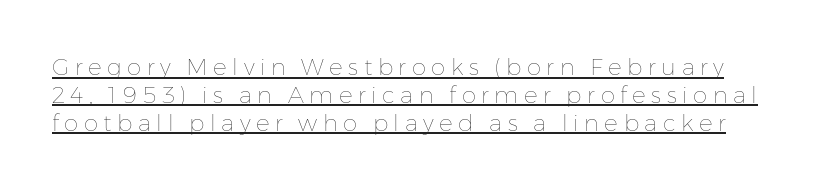
The image shows 23 px text type, upright; set line spacing 1.21x, unusually wide letter spacing (+0.24 em), underlined.
